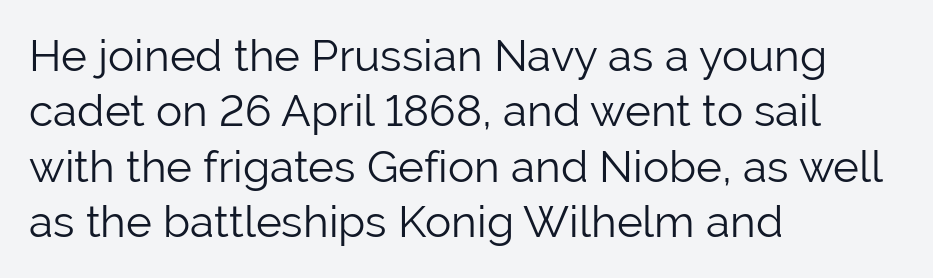
{"serif": "no", "italic": "no", "bold": "no", "weight": "light", "width": "normal", "stroke_contrast": "low", "x_height": "medium", "monospaced": "no", "underline": "no", "align": "left", "line_spacing": "normal", "line_spacing_ratio": 1.26, "letter_spacing": "normal", "letter_spacing_em": 0.0, "glyph_px": 44}
